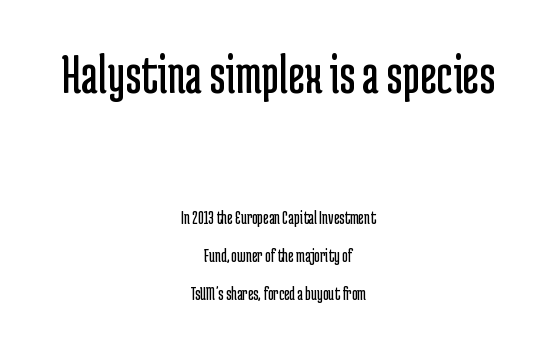
The image shows 58 px regular-weight, condensed sans-serif type, upright; set centered, loose line spacing (2.02x), normal letter spacing, not underlined; the first (top) block is 3.05x larger; low stroke contrast and a medium x-height.
